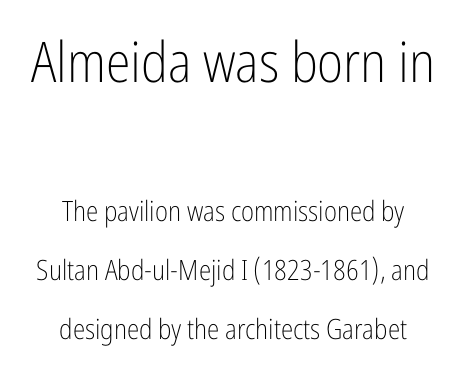
Q: Is the text bold? A: No.
Q: Is the text italic (slanted)? A: No, it is upright.
Q: Is the typeface a serif or a sans-serif typeface? A: Sans-serif.
Q: Is the text underlined? A: No.
Q: Is the spacing between letters normal or unusually wide? A: Normal.
Q: Is the spacing between lines tight, normal or loose? A: Loose.
Q: Which block of text is set in a larger size, the first (top) or the second (bottom)? A: The first (top) one.
Q: Width (condensed, normal, or wide)? A: Condensed.
Q: Stroke contrast? A: Low.
Q: x-height? A: Medium.
Q: Monospaced? A: No.
